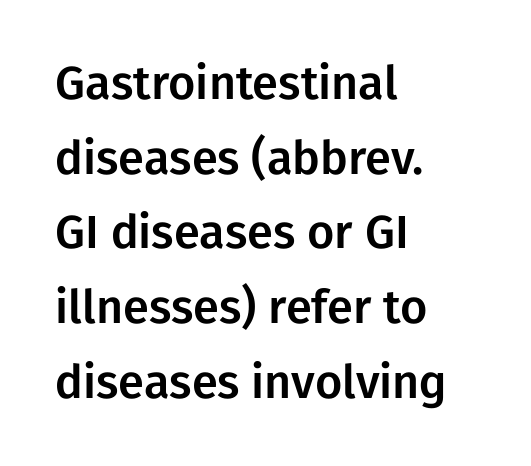
Inter-character spacing is left at the font's built-in metrics. Each line starts at the same left margin while the right side varies. The axis of the letterforms is exactly vertical. Regarding leading, the lines here are spaced in the standard way. Character widths vary here, with narrow letters taking less room than wide ones.
